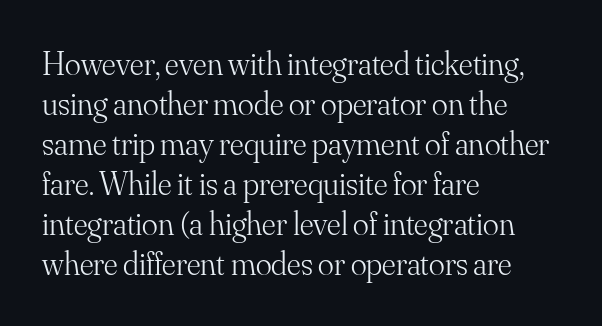
The image shows 33 px light serif type, upright; set left-aligned, line spacing 1.21x, normal letter spacing, not underlined; medium stroke contrast and a small x-height.
